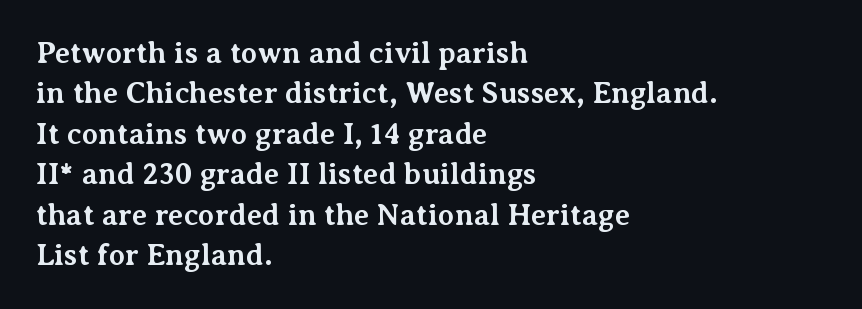
Q: Is the text bold? A: Yes.
Q: Is the text italic (slanted)? A: No, it is upright.
Q: Is the typeface a serif or a sans-serif typeface? A: Serif.
Q: Is the text underlined? A: No.
Q: How is the paragraph aligned? A: Left-aligned.
Q: Is the spacing between letters normal or unusually wide? A: Normal.
Q: Is the spacing between lines tight, normal or loose? A: Normal.
Q: Width (condensed, normal, or wide)? A: Normal.
Q: Stroke contrast? A: Medium.
Q: x-height? A: Medium.
Q: Monospaced? A: No.
